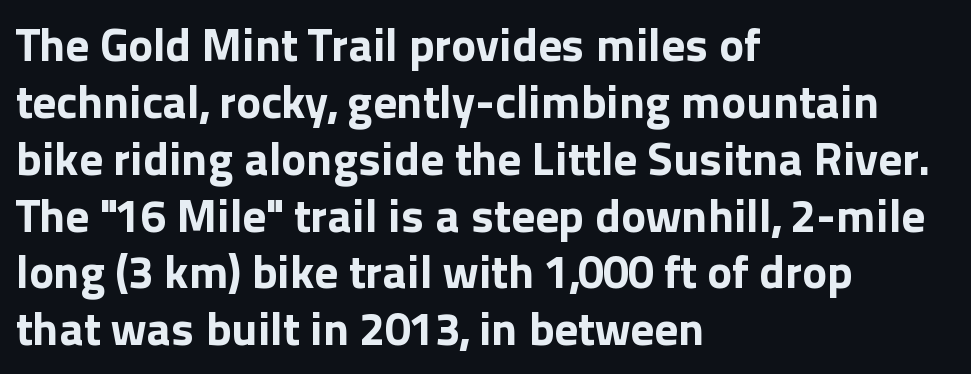
Q: Is the text bold? A: Yes.
Q: Is the text italic (slanted)? A: No, it is upright.
Q: Is the typeface a serif or a sans-serif typeface? A: Sans-serif.
Q: Is the text underlined? A: No.
Q: How is the paragraph aligned? A: Left-aligned.
Q: Is the spacing between letters normal or unusually wide? A: Normal.
Q: Width (condensed, normal, or wide)? A: Normal.
Q: x-height? A: Medium.
Q: Monospaced? A: No.
